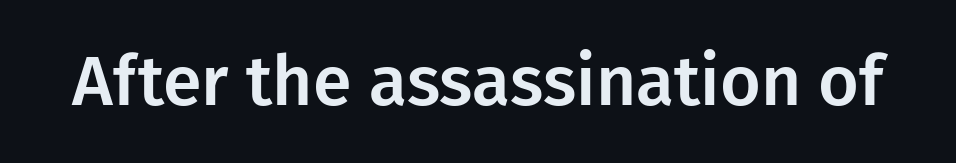
The image shows 70 px sans-serif type, upright; set normal letter spacing, not underlined; low stroke contrast and a medium x-height.
